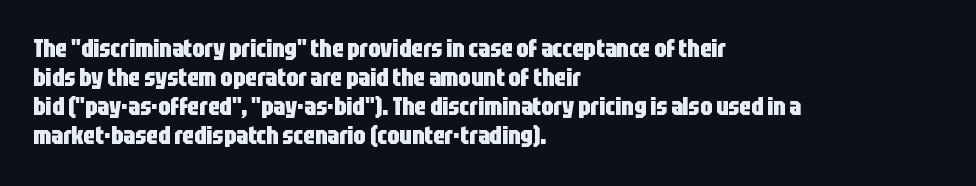
The image shows 24 px bold type, upright; set left-aligned, line spacing 1.21x, normal letter spacing, not underlined.
